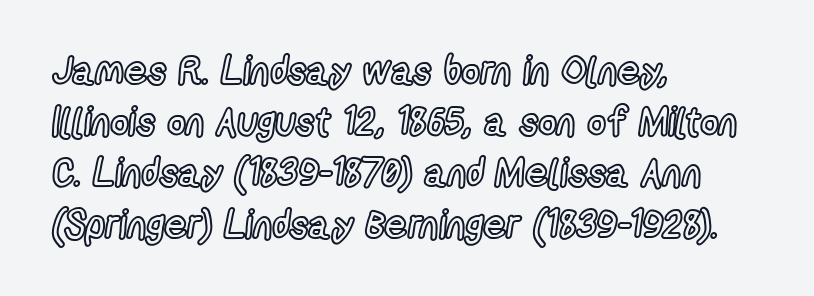
{"width": "condensed", "x_height": "medium", "monospaced": "no", "underline": "no", "align": "left", "line_spacing": "normal", "line_spacing_ratio": 1.28, "letter_spacing": "normal", "letter_spacing_em": 0.0, "glyph_px": 40}
